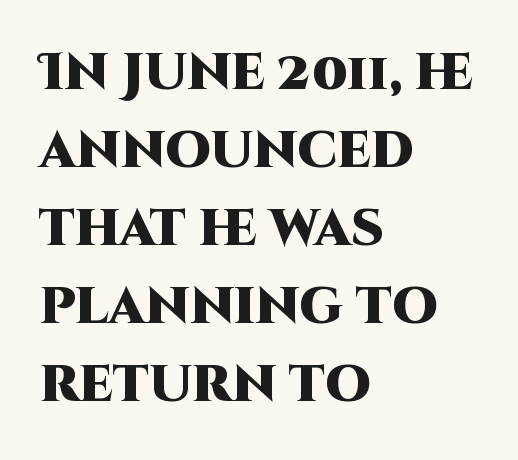
{"serif": "no", "italic": "no", "bold": "yes", "weight": "heavy", "width": "normal", "stroke_contrast": "high", "x_height": "large", "monospaced": "no", "underline": "no", "align": "left", "line_spacing": "normal", "line_spacing_ratio": 1.53, "letter_spacing": "normal", "letter_spacing_em": 0.0, "glyph_px": 51}
